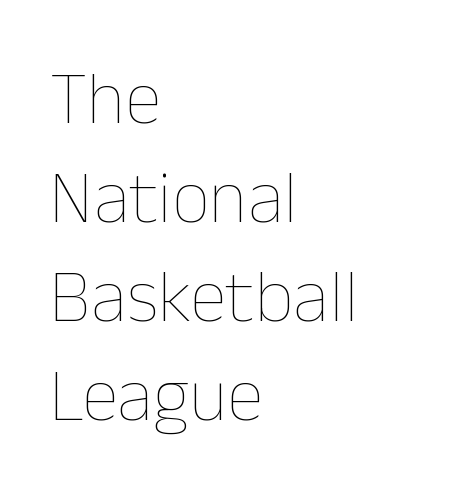
{"italic": "no", "bold": "no", "weight": "thin", "width": "normal", "stroke_contrast": "low", "x_height": "medium", "monospaced": "no", "underline": "no", "align": "left", "line_spacing": "normal", "line_spacing_ratio": 1.32, "letter_spacing": "normal", "letter_spacing_em": 0.0, "glyph_px": 75}
